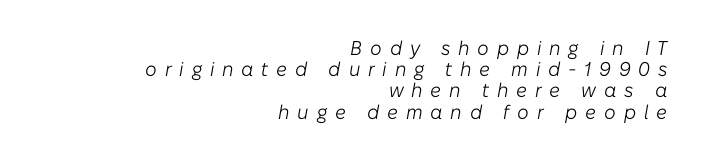
The image shows 20 px text type, italic (leaning right); set right-aligned, tight line spacing (1.06x), unusually wide letter spacing (+0.39 em), not underlined.
